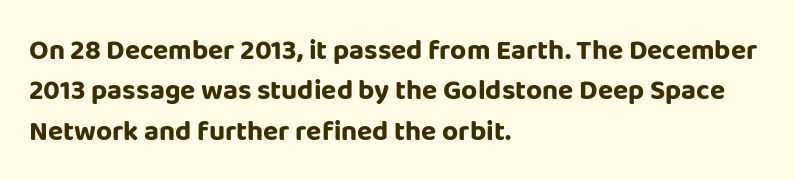
{"serif": "no", "italic": "no", "bold": "yes", "weight": "bold", "width": "normal", "stroke_contrast": "low", "x_height": "large", "monospaced": "no", "underline": "no", "align": "left", "line_spacing": "normal", "line_spacing_ratio": 1.44, "letter_spacing": "normal", "letter_spacing_em": 0.0, "glyph_px": 28}
